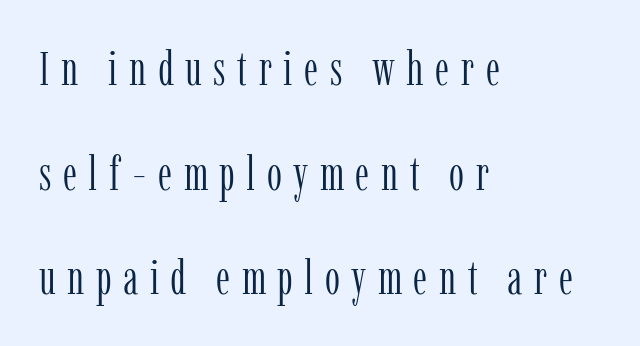
Nope, not italic — everything's standing straight. The zone under the glyphs is completely vacant. Tracking here is generous; glyphs stand well apart from one another. In CSS terms this would be text-align: left. Spacing verdict: proportional, widths tailored to each character.
